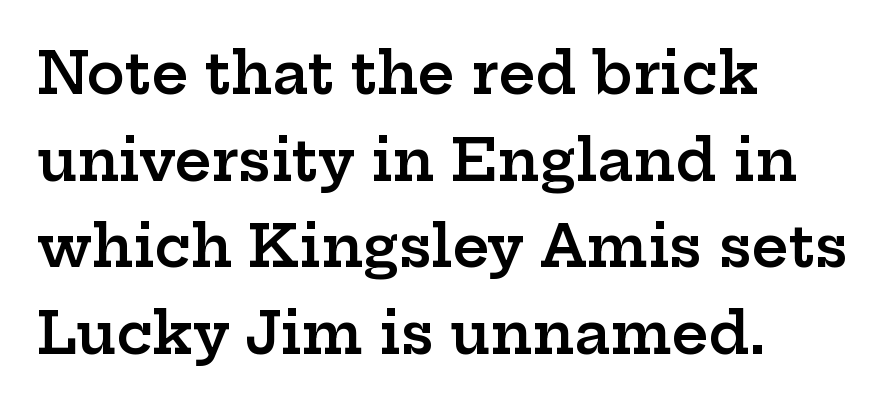
The lettering stays uniformly vertical, giving the passage a roman look. The words here are not underlined. Proportional: the letters do not fall into vertical columns. The letterforms sit shoulder to shoulder at normal distance.
